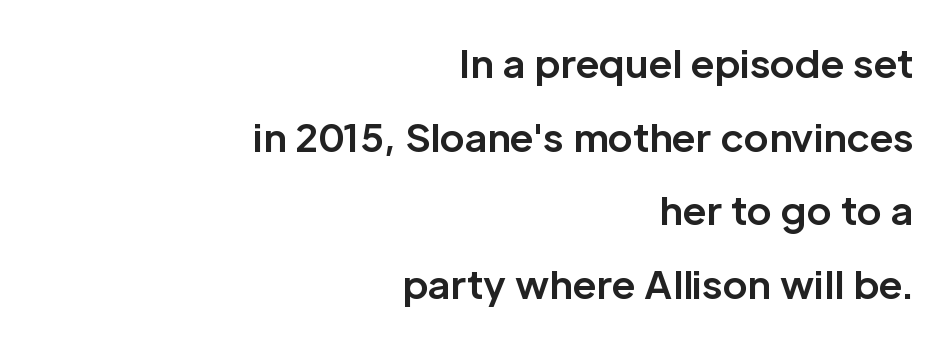
Q: Is the text bold? A: Yes.
Q: Is the text italic (slanted)? A: No, it is upright.
Q: Is the typeface a serif or a sans-serif typeface? A: Sans-serif.
Q: Is the text underlined? A: No.
Q: How is the paragraph aligned? A: Right-aligned.
Q: Is the spacing between letters normal or unusually wide? A: Normal.
Q: Is the spacing between lines tight, normal or loose? A: Loose.
Q: Width (condensed, normal, or wide)? A: Normal.
Q: Stroke contrast? A: Low.
Q: x-height? A: Medium.
Q: Monospaced? A: No.
